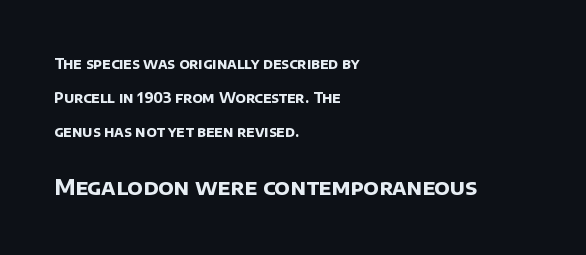
Q: Is the text bold? A: Yes.
Q: Is the text underlined? A: No.
Q: How is the paragraph aligned? A: Left-aligned.
Q: Is the spacing between letters normal or unusually wide? A: Normal.
Q: Is the spacing between lines tight, normal or loose? A: Loose.
Q: Which block of text is set in a larger size, the first (top) or the second (bottom)? A: The second (bottom) one.
